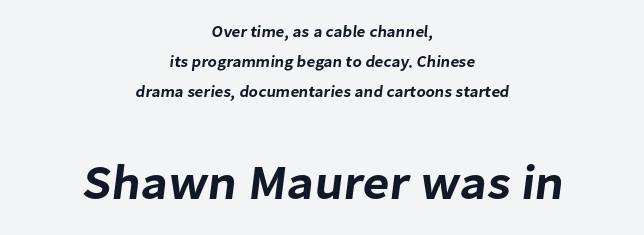
Which margin do the lines hug? Neither — every line sits in the middle. Between these two stacked blocks, the lower one wins on size. You could not count columns in this text — the font is proportionally spaced. Any mark beneath the type? The region is blank.
